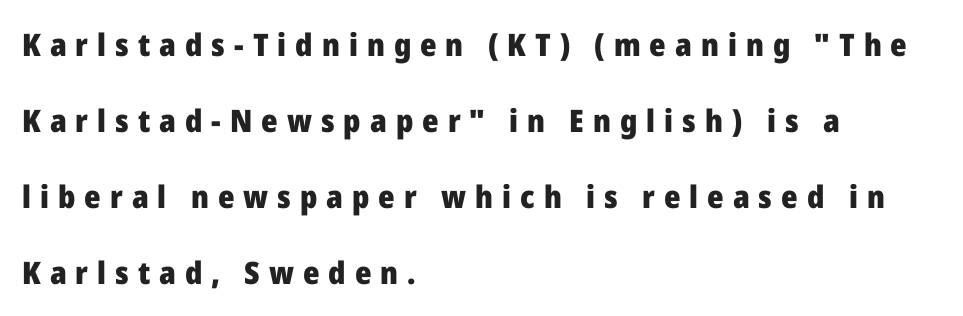
The compositor pushed each line to the left boundary. Is there any slant? The stems are plumb. The tracking reads as deliberately expanded to a designer's eye. Students, this is bold: see how much ink each stroke carries. The space beneath each line is pristine and unruled. Baseline-to-baseline distance is far greater than the letter height.
